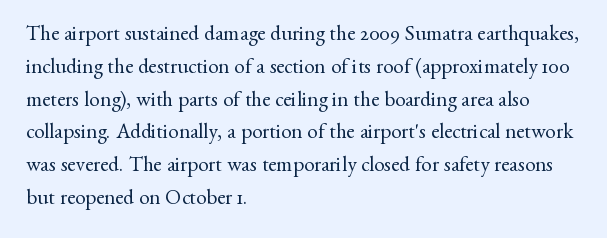
Upright lettering throughout. The rows are spaced the way most documents space them. These lines stack with their left ends in a neat column. The space beneath each line is pristine and unruled. This sample uses plain, unmodified letter spacing. Stem width sits at or under what a default text font uses.
